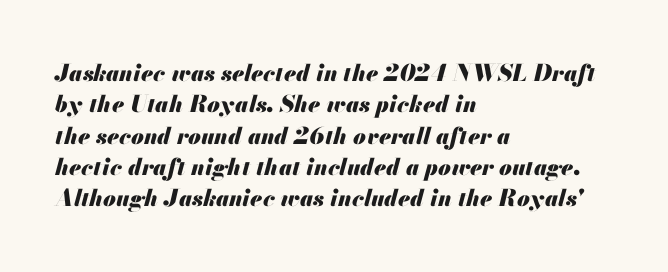
The rendering uses a moderate line-height, typical for paragraphs. Italic: yes, the glyphs are oblique. A classic flush-left, rag-right setting is used for this passage. Any mark beneath the type? The region is blank. Characters follow at the spacing the type designer built in.
